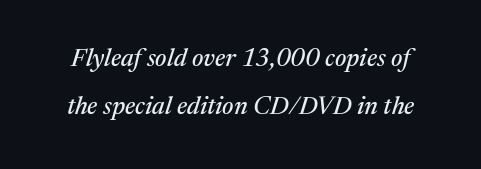
The image shows 25 px text type, italic (leaning right); set loose line spacing (1.94x), normal letter spacing, not underlined.
